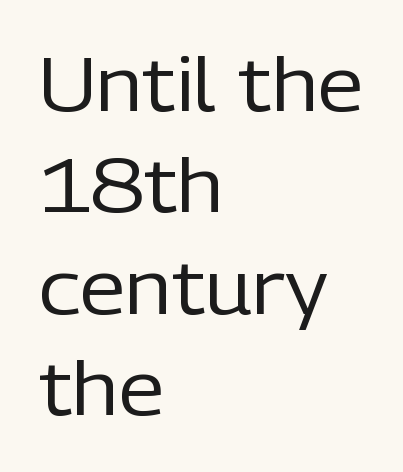
The image shows 74 px regular-weight sans-serif type, upright; set left-aligned, normal line spacing (1.37x), normal letter spacing, not underlined; low stroke contrast and a medium x-height.
